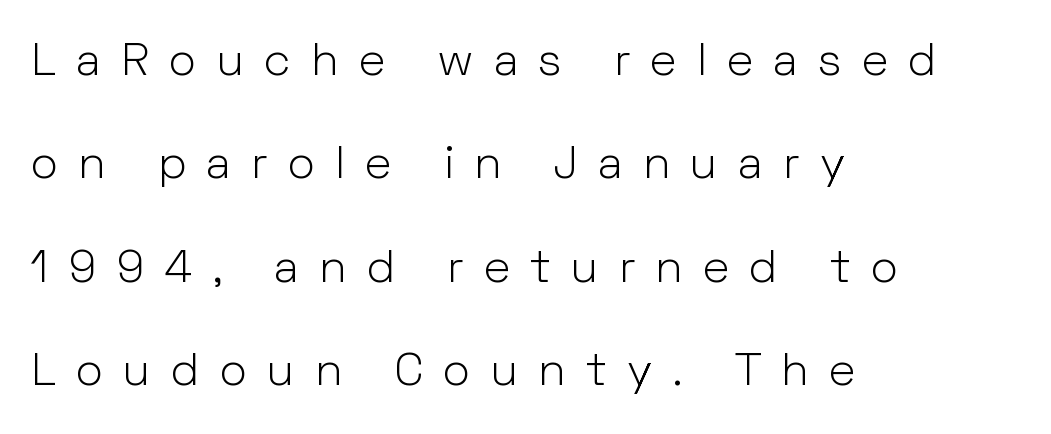
Does extra space separate the letters? Yes, quite a lot of it. A typesetter would call this proportional, since set widths differ per character. Leading is clearly above the norm, producing a sparse column. The typesetting does not lean heavy: it is not bold. Style check: upright. Only glyphs here, with clear space below each row.
